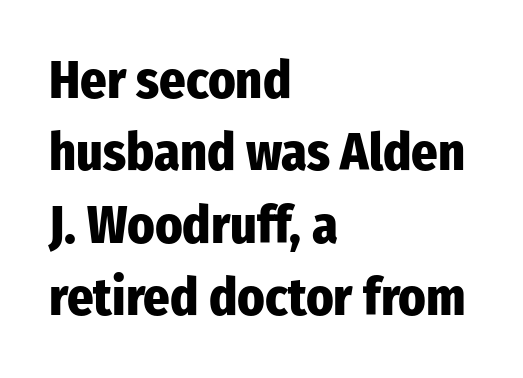
The image shows 52 px heavy, condensed sans-serif type, upright; set left-aligned, normal line spacing (1.39x), normal letter spacing, not underlined; low stroke contrast and a medium x-height.
